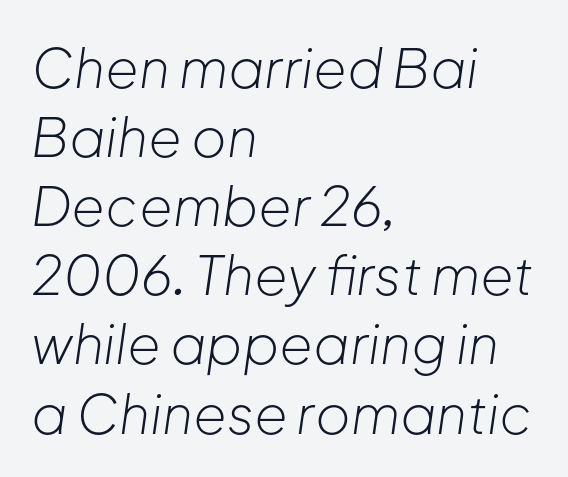
The rendering anchors every line to the left-hand side. This reads as an unemphasized weight, regular at the heaviest. Any mark beneath the type? The region is blank. Think of a printed novel: that variable character pitch is what you see here.
